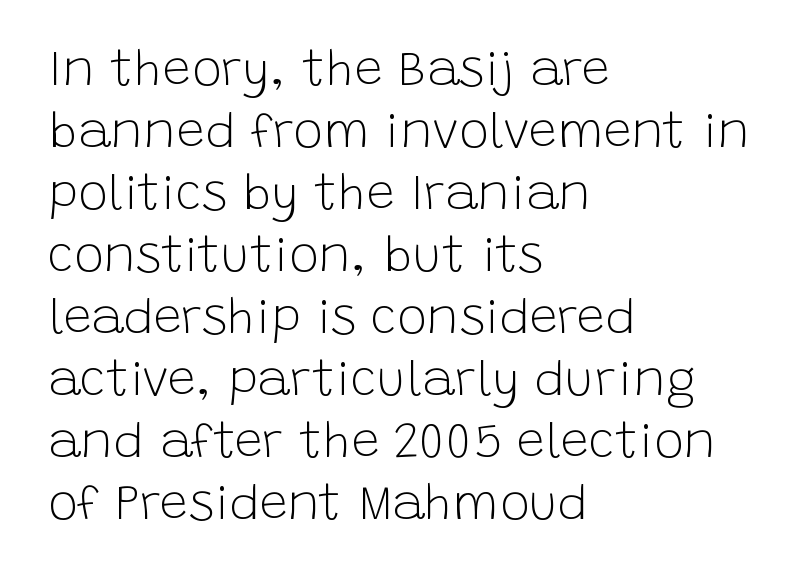
The image shows 50 px light sans-serif type, upright; set left-aligned, line spacing 1.24x, normal letter spacing, not underlined; low stroke contrast and a large x-height.
